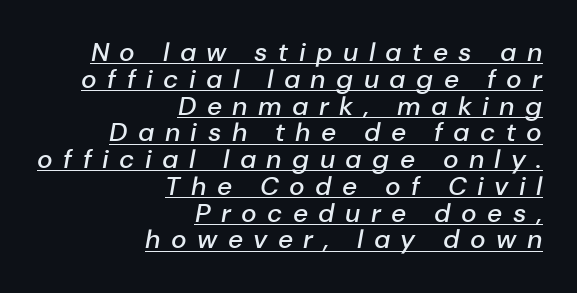
Typeset ragged left — the right edge is the straight one. Would a proofreader flag this as italicized? Yes. These lines carry some extra weight — a demibold, not a full bold. Look at the tracking — it's clearly loosened, letters drifting apart. Has an underline been added? It has.
